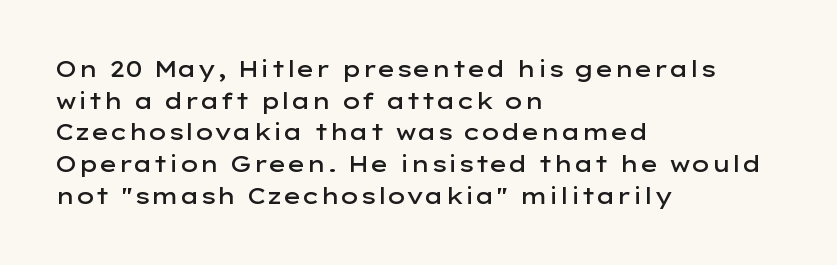
The passage shown stacks its lines at a standard gap. Beneath every word, the page is bare. The compositor pushed each line to the left boundary. Tall strokes in this sample are plumb rather than angled.
